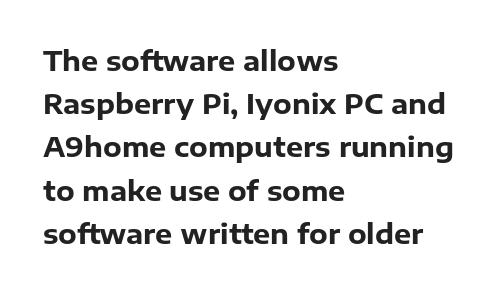
The image shows 27 px bold type, upright; set left-aligned, normal line spacing (1.6x), normal letter spacing, not underlined.
